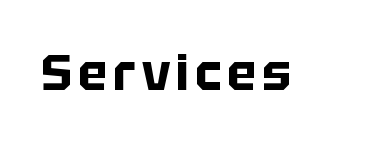
Heavy, bold letterforms. In terms of letterform style, serifs are entirely absent. Every character sits straight up, as roman type does. The string is rendered with underlining switched off. Character widths vary here, with narrow letters taking less room than wide ones.
